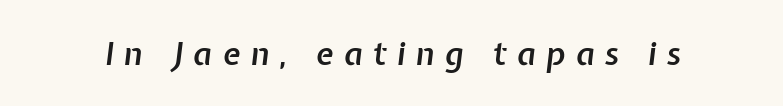
{"italic": "yes", "lean": "right", "slant_degrees": 7, "bold": "semi", "weight": "semibold", "width": "normal", "stroke_contrast": "low", "x_height": "medium", "monospaced": "no", "underline": "no", "letter_spacing": "wide", "letter_spacing_em": 0.32, "glyph_px": 32}
